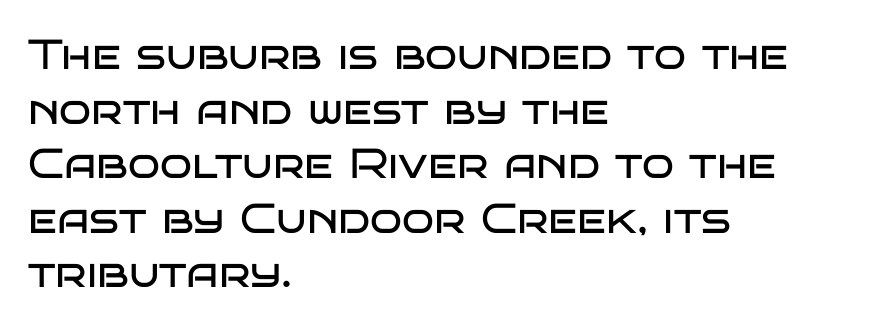
Looks like regular typesetting: each glyph gets only the width it needs. Weight: not bold — regular or lighter. The rendering shows plain stroke endings on the letterforms — a sans-serif design. These lines sit exactly where default settings would place them. The space beneath each line is pristine and unruled. Every stem runs plumb, perpendicular to the baseline.
